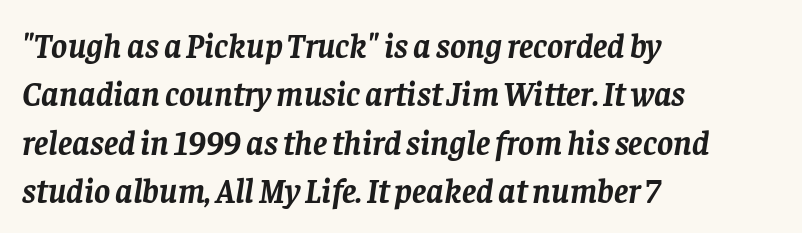
The setting favours the left margin, as ordinary paragraphs usually do. A typesetter would call this zero additional tracking. The typeface chosen for these lines features serifs. Does the weight exceed regular? Yes, all the way to bold. Reading down the column, the eye jumps a familiar distance to each next line.
